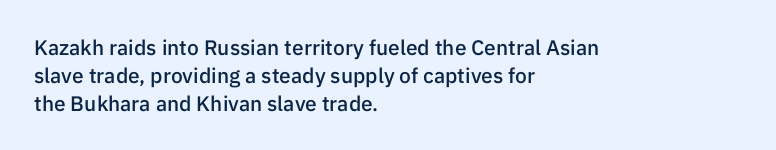
This is moderately heavy type, rendered in semibold. The baseline area is clear. The horizontal fit of the characters is conventional and even. Layout note: lines flush left.
